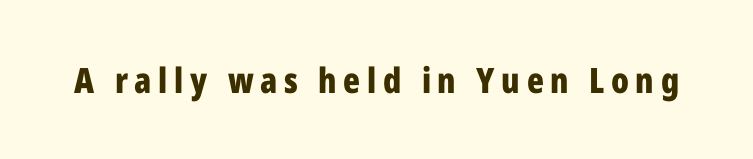
Q: Is the text bold? A: Yes.
Q: Is the text italic (slanted)? A: No, it is upright.
Q: Is the typeface a serif or a sans-serif typeface? A: Sans-serif.
Q: Is the text underlined? A: No.
Q: Width (condensed, normal, or wide)? A: Condensed.
Q: Stroke contrast? A: Low.
Q: x-height? A: Medium.
Q: Monospaced? A: No.
